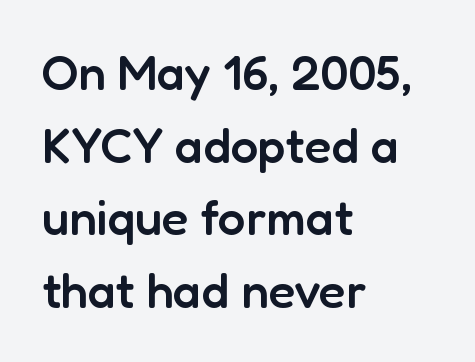
Regarding leading, the lines here are spaced in the standard way. This is moderately heavy type, rendered in semibold. Italic: no, the glyphs are upright roman. The typesetter chose a ragged-right arrangement here. These lines are rendered in a variable-pitch font.
